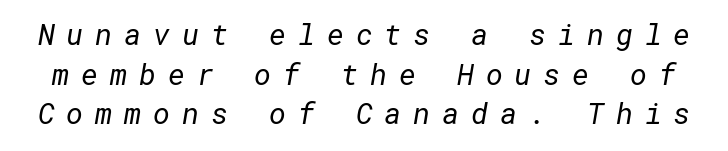
Nothing heavy about these letters — not bold at all. The line texture is sparse and dotted thanks to wide tracking. Leading: standard. Quick note: underline off. Observe the absence of serifs on each vertical stroke in this sample.
